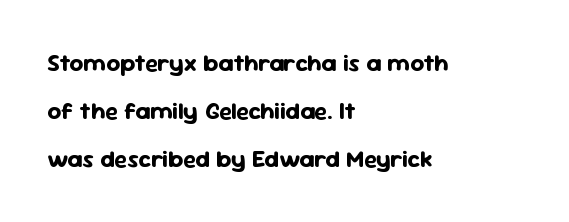
The image shows 24 px bold type, upright; set left-aligned, loose line spacing (1.99x), normal letter spacing, not underlined.
